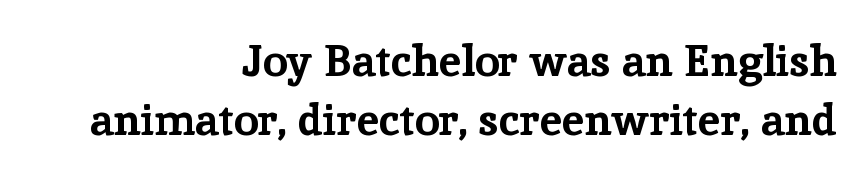
{"serif": "yes", "italic": "no", "bold": "yes", "weight": "bold", "width": "normal", "stroke_contrast": "low", "x_height": "medium", "monospaced": "no", "underline": "no", "align": "right", "line_spacing": "normal", "line_spacing_ratio": 1.35, "letter_spacing": "normal", "letter_spacing_em": 0.0, "glyph_px": 44}
